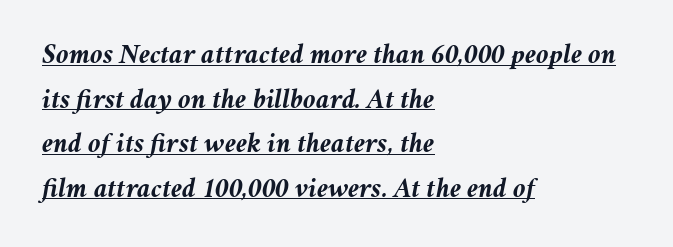
The image shows 28 px semibold type, italic (leaning right); set left-aligned, normal line spacing (1.59x), normal letter spacing, underlined; medium stroke contrast and a medium x-height.
